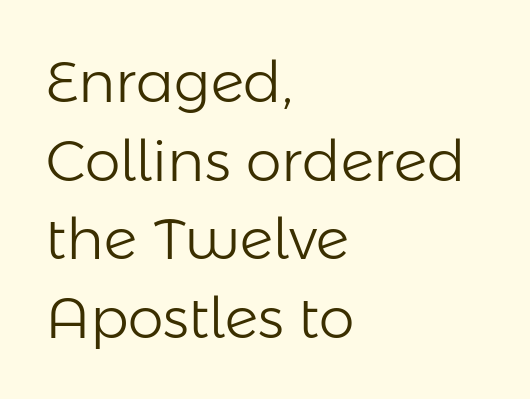
The image shows 57 px light sans-serif type, upright; set left-aligned, normal line spacing (1.38x), normal letter spacing, not underlined; low stroke contrast and a medium x-height.
